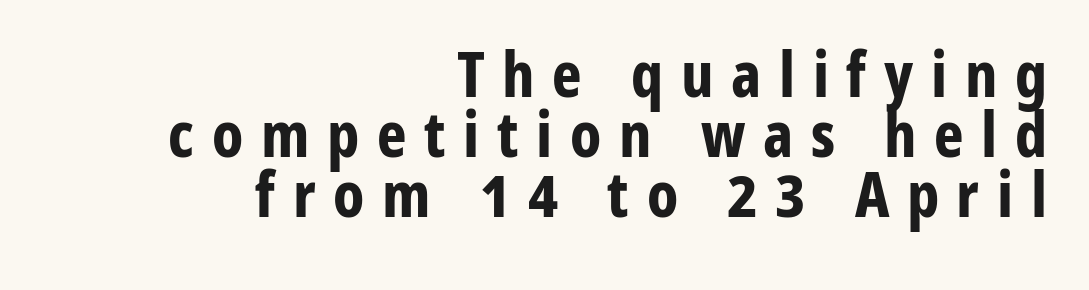
Q: Is the text bold? A: Yes.
Q: Is the text italic (slanted)? A: No, it is upright.
Q: Is the typeface a serif or a sans-serif typeface? A: Sans-serif.
Q: Is the text underlined? A: No.
Q: How is the paragraph aligned? A: Right-aligned.
Q: Is the spacing between letters normal or unusually wide? A: Unusually wide.
Q: Is the spacing between lines tight, normal or loose? A: Tight.
Q: Width (condensed, normal, or wide)? A: Condensed.
Q: Stroke contrast? A: Low.
Q: x-height? A: Medium.
Q: Monospaced? A: No.
